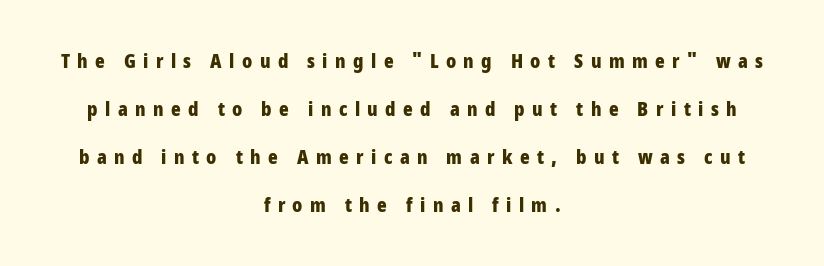
The type sits square on the baseline with zero lean. The lines are spread far apart with generous leading. The space beneath each line is pristine and unruled. In terms of weight, the rendering is a true, heavy bold.
